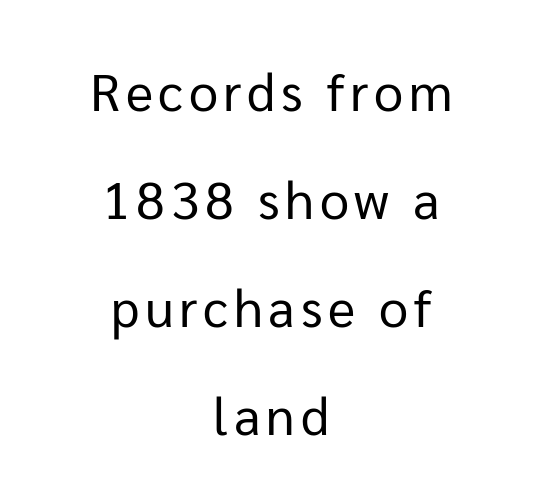
The image shows 52 px regular-weight sans-serif type, upright; set centered, loose line spacing (2.08x), not underlined; low stroke contrast and a medium x-height.
